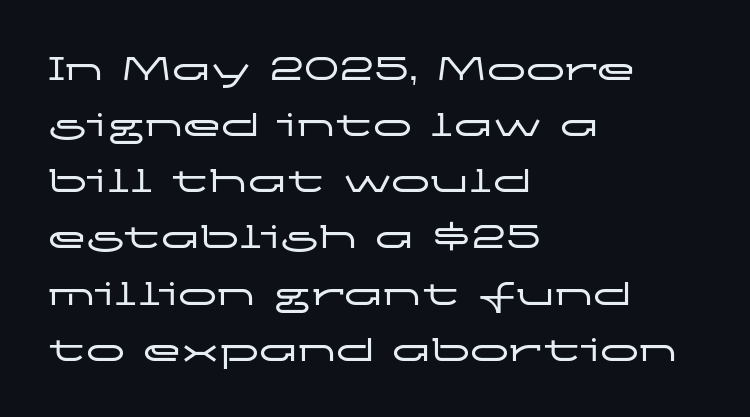
The image shows 39 px wide sans-serif type, upright; set left-aligned, normal line spacing (1.44x), normal letter spacing, not underlined; low stroke contrast and a medium x-height.
